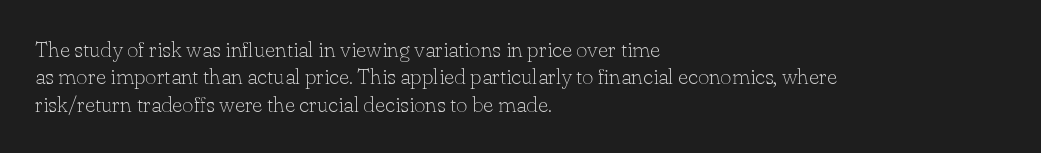
Counters stay open thanks to moderate or lighter strokes. All the whitespace from short lines collects on the right. Normally led — the rows are evenly, conventionally spaced. The glyphs are unaccompanied by any horizontal stroke below them.
